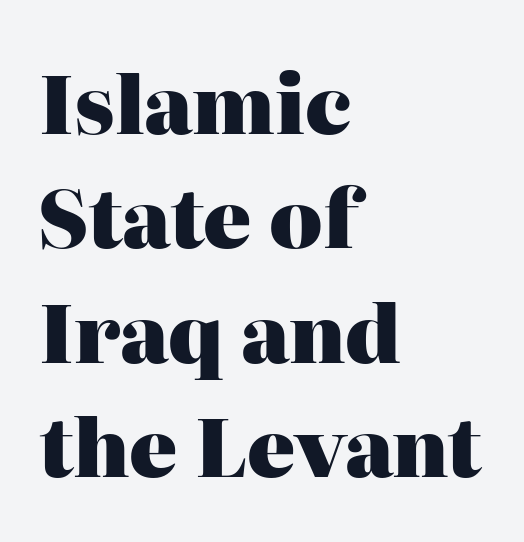
{"serif": "yes", "italic": "no", "bold": "yes", "weight": "heavy", "width": "normal", "stroke_contrast": "high", "x_height": "medium", "monospaced": "no", "underline": "no", "align": "left", "line_spacing": "normal", "line_spacing_ratio": 1.43, "letter_spacing": "normal", "letter_spacing_em": 0.0, "glyph_px": 80}
